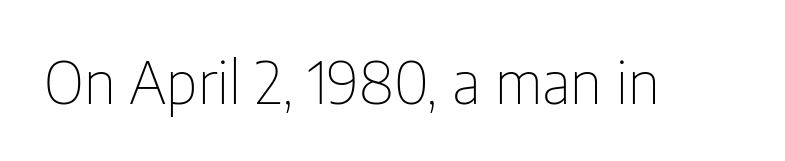
{"serif": "no", "italic": "no", "bold": "no", "weight": "thin", "width": "condensed", "stroke_contrast": "low", "x_height": "medium", "monospaced": "no", "underline": "no", "letter_spacing": "normal", "letter_spacing_em": 0.0, "glyph_px": 58}
